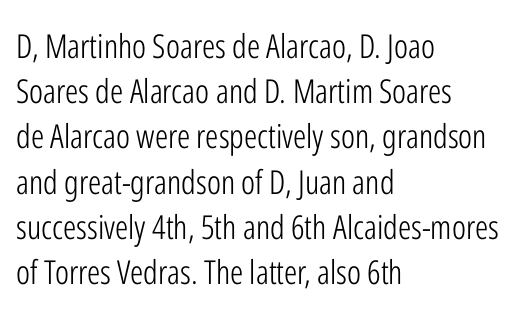
{"serif": "no", "italic": "no", "bold": "no", "weight": "light", "width": "condensed", "stroke_contrast": "low", "x_height": "medium", "monospaced": "no", "underline": "no", "align": "left", "line_spacing": "normal", "line_spacing_ratio": 1.37, "letter_spacing": "normal", "letter_spacing_em": 0.0, "glyph_px": 33}
